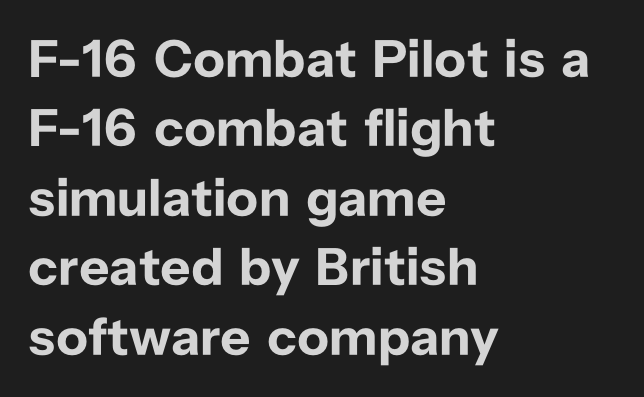
The image shows 53 px bold sans-serif type, upright; set left-aligned, normal line spacing (1.31x), normal letter spacing, not underlined; low stroke contrast and a medium x-height.
